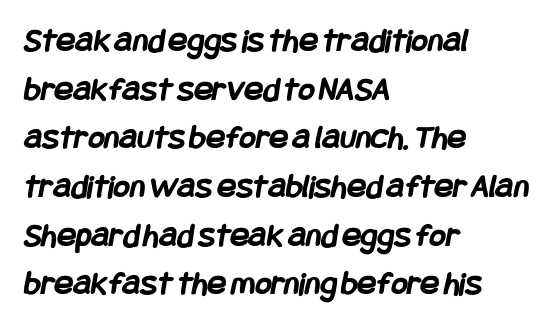
The image shows 35 px semibold, condensed sans-serif type; set left-aligned, normal line spacing (1.39x), normal letter spacing, not underlined; low stroke contrast and a large x-height.
